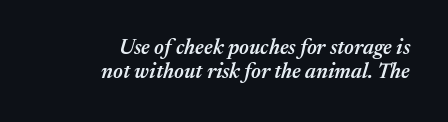
{"italic": "yes", "lean": "right", "slant_degrees": 17, "bold": "semi", "underline": "no", "align": "right", "line_spacing": "tight", "line_spacing_ratio": 1.12, "letter_spacing": "normal", "letter_spacing_em": 0.0, "glyph_px": 21}
